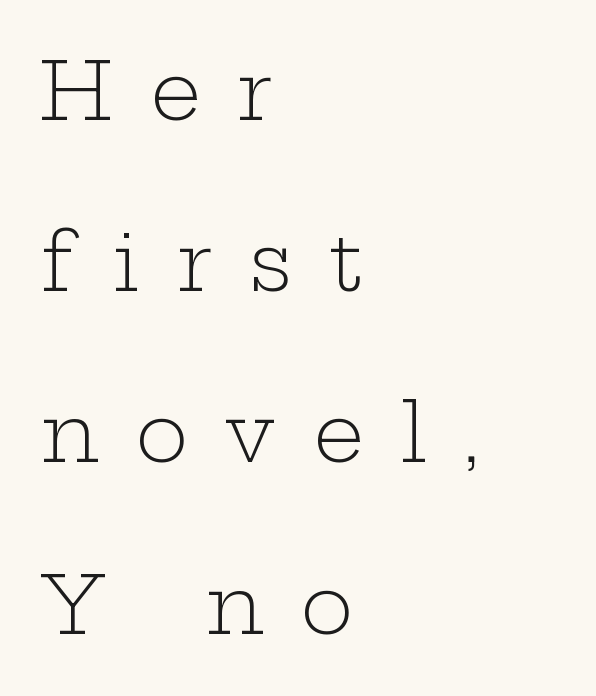
The letters advance in unequal steps, a hallmark of proportional type. Is there much room between lines? Yes — plenty of vertical air separates them. Teacher's note: observe the even left margin — that is flush-left alignment. The type family on display is of the serif kind. Nobody drew a line under any word here.
